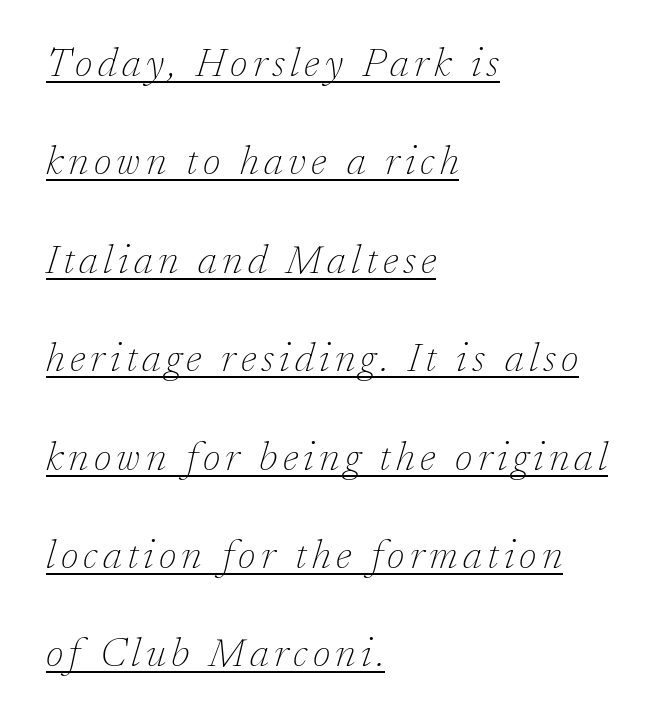
{"serif": "yes", "italic": "yes", "lean": "right", "slant_degrees": 17, "bold": "no", "weight": "thin", "width": "normal", "stroke_contrast": "low", "x_height": "medium", "monospaced": "no", "underline": "yes", "align": "left", "line_spacing": "loose", "line_spacing_ratio": 2.46, "glyph_px": 40}
